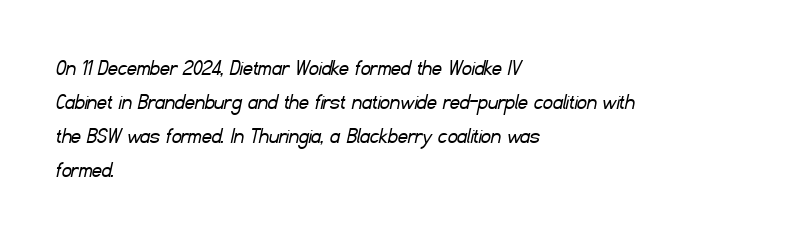
Q: Is the text bold? A: No.
Q: Is the text underlined? A: No.
Q: How is the paragraph aligned? A: Left-aligned.
Q: Is the spacing between letters normal or unusually wide? A: Normal.
Q: Is the spacing between lines tight, normal or loose? A: Normal.
